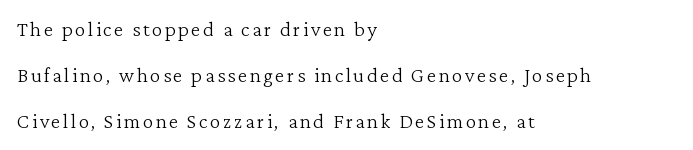
Vertical spacing — loose. The axis of the letterforms is exactly vertical. No extra ink here — the face is not bold. The zone under the glyphs is completely vacant. All the whitespace from short lines collects on the right.
